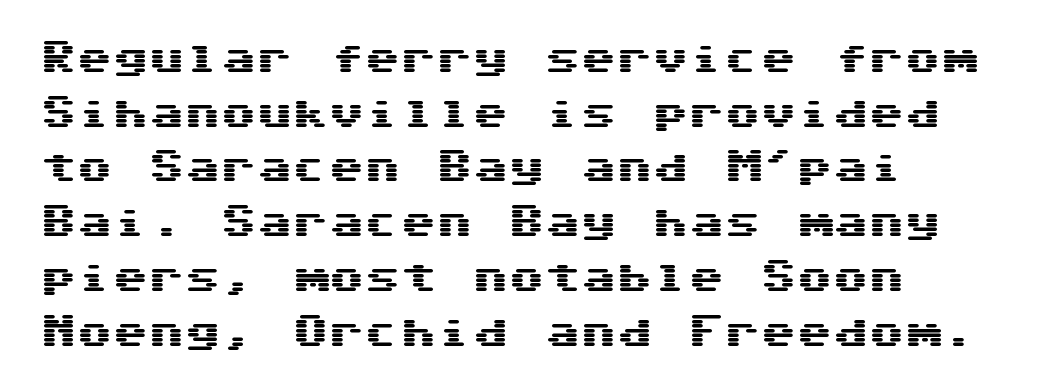
The image shows 36 px wide sans-serif type, upright; set left-aligned, normal line spacing (1.52x), normal letter spacing, not underlined; medium stroke contrast and a medium x-height.
